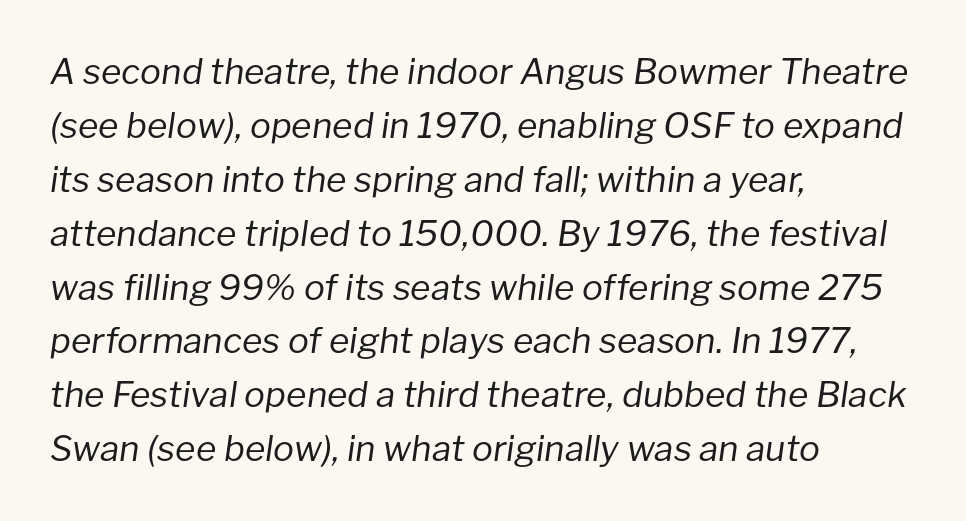
In terms of leading, this rendering sits right in the middle. The passage shown is typed in a proportional face where columns would drift. Where is the straight margin? On the left. The tracking reads as untouched default to a designer's eye.
